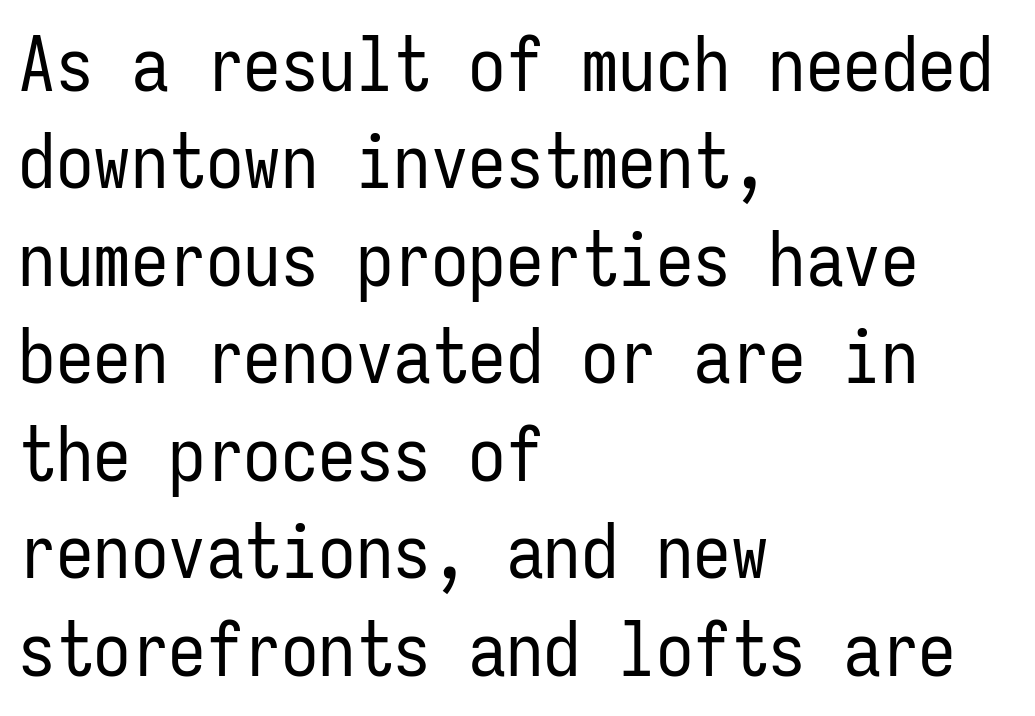
The image shows 75 px regular-weight, condensed sans-serif type, upright, monospaced; set left-aligned, normal line spacing (1.3x), normal letter spacing, not underlined; low stroke contrast and a medium x-height.
